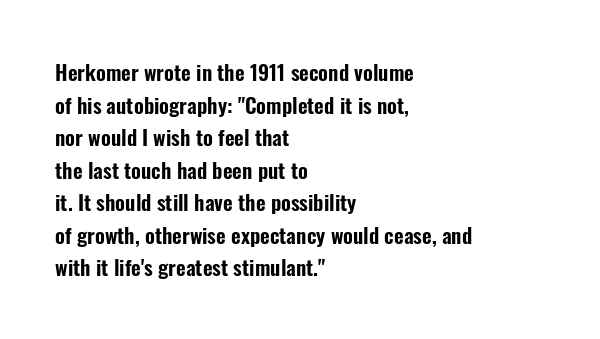
The line-height multiplier appears to be the usual default. Posture: straight, roman, zero tilt. This sample uses plain, unmodified letter spacing. No word sits above an underline.
